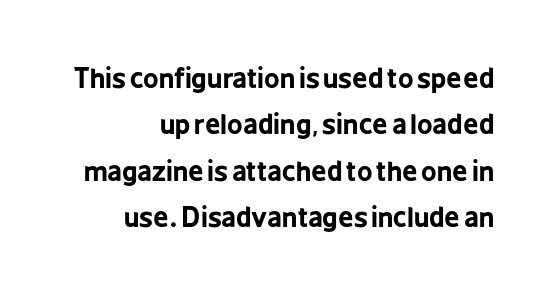
Q: Is the text bold? A: Yes.
Q: Is the text italic (slanted)? A: No, it is upright.
Q: Is the text underlined? A: No.
Q: How is the paragraph aligned? A: Right-aligned.
Q: Is the spacing between letters normal or unusually wide? A: Normal.
